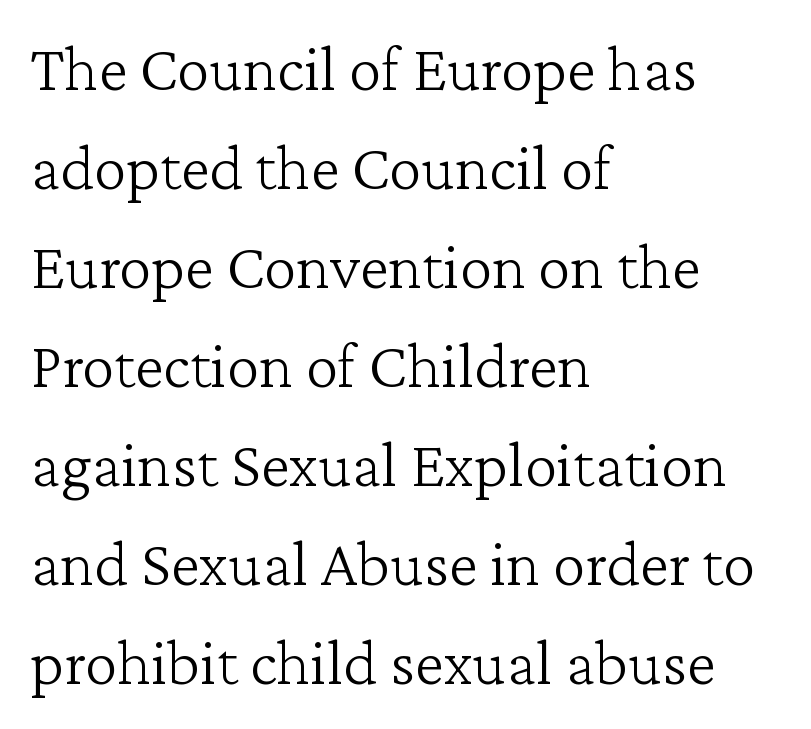
{"serif": "yes", "italic": "no", "bold": "no", "weight": "light", "width": "normal", "stroke_contrast": "low", "x_height": "medium", "monospaced": "no", "underline": "no", "align": "left", "line_spacing": "normal", "line_spacing_ratio": 1.5, "letter_spacing": "normal", "letter_spacing_em": 0.0, "glyph_px": 66}
